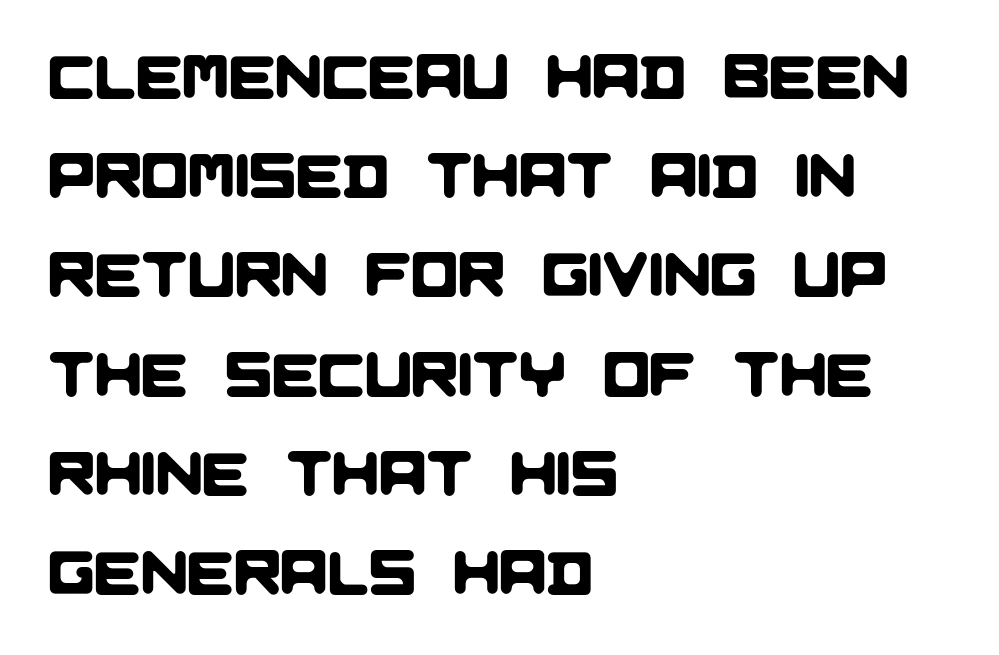
Q: Is the typeface a serif or a sans-serif typeface? A: Sans-serif.
Q: Is the text underlined? A: No.
Q: How is the paragraph aligned? A: Left-aligned.
Q: Is the spacing between letters normal or unusually wide? A: Normal.
Q: Is the spacing between lines tight, normal or loose? A: Normal.
Q: Width (condensed, normal, or wide)? A: Normal.
Q: Stroke contrast? A: Low.
Q: x-height? A: Large.
Q: Monospaced? A: No.
